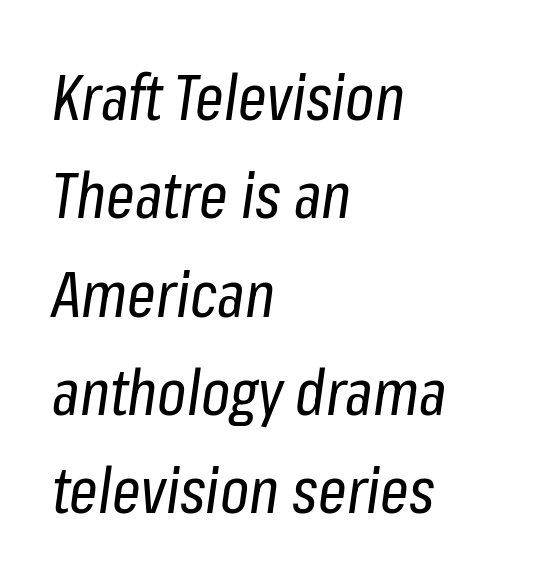
{"italic": "yes", "lean": "right", "slant_degrees": 8, "bold": "no", "weight": "regular", "width": "condensed", "stroke_contrast": "low", "x_height": "medium", "monospaced": "no", "underline": "no", "align": "left", "line_spacing": "normal", "line_spacing_ratio": 1.56, "letter_spacing": "normal", "letter_spacing_em": 0.0, "glyph_px": 63}
